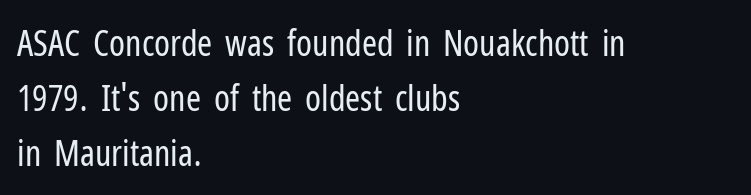
{"serif": "no", "italic": "no", "bold": "no", "weight": "regular", "width": "condensed", "stroke_contrast": "low", "x_height": "medium", "monospaced": "no", "underline": "no", "align": "left", "line_spacing": "normal", "line_spacing_ratio": 1.53, "letter_spacing": "normal", "letter_spacing_em": 0.0, "glyph_px": 36}
